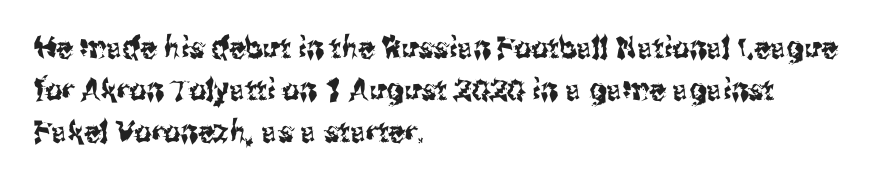
{"serif": "no", "italic": "no", "width": "condensed", "stroke_contrast": "medium", "x_height": "medium", "monospaced": "no", "underline": "no", "align": "left", "line_spacing": "normal", "line_spacing_ratio": 1.4, "letter_spacing": "normal", "letter_spacing_em": 0.0, "glyph_px": 30}
